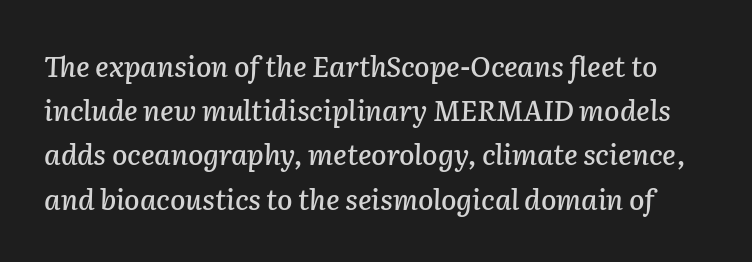
Each letter keeps its own natural width here, so spacing adapts to shape. Line spacing here is normal. Inter-character spacing is left at the font's built-in metrics. If you drew a line through each stem, it would be angled. Lines of text with bare space underneath.
